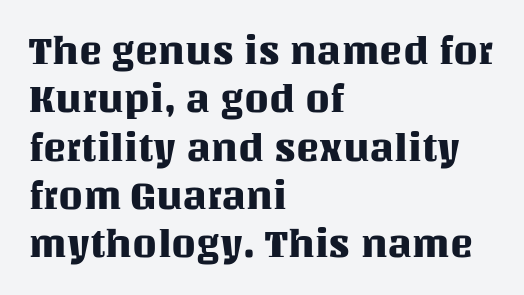
This rendering uses left alignment, leaving the right contour irregular. Anything drawn beneath the words? Only blank space. When letters stand straight like this, we call the style roman or upright. The horizontal fit of the characters is conventional and even.
